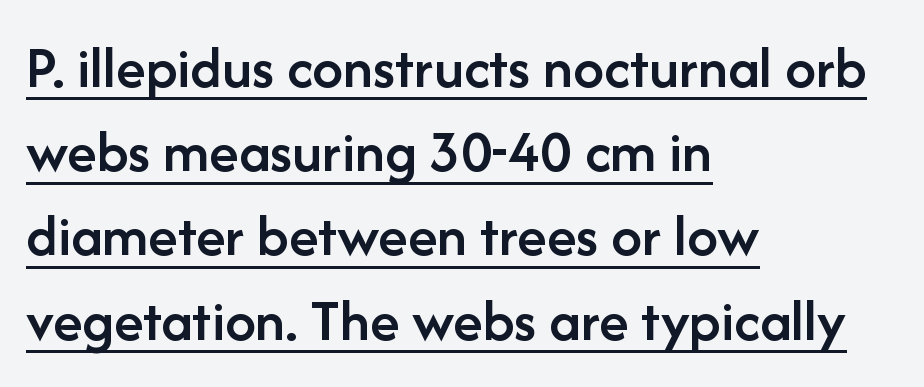
Q: Is the text bold? A: Semi-bold.
Q: Is the text italic (slanted)? A: No, it is upright.
Q: Is the typeface a serif or a sans-serif typeface? A: Sans-serif.
Q: Is the text underlined? A: Yes.
Q: How is the paragraph aligned? A: Left-aligned.
Q: Is the spacing between letters normal or unusually wide? A: Normal.
Q: Is the spacing between lines tight, normal or loose? A: Normal.
Q: Width (condensed, normal, or wide)? A: Normal.
Q: Stroke contrast? A: Low.
Q: x-height? A: Medium.
Q: Monospaced? A: No.
